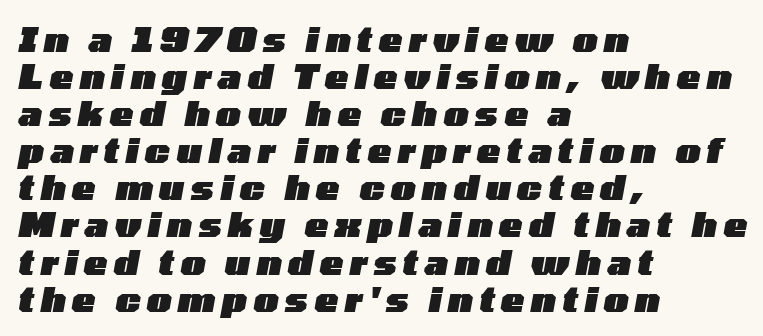
The lines are packed closely together with very little leading. No word sits above an underline. Proportional: the letters do not fall into vertical columns. This sample uses an oblique cut, with every glyph tilted off the vertical. Notice how the passage keeps a crisp vertical edge on the left only. The glyphs have the mass of a bold cut.
